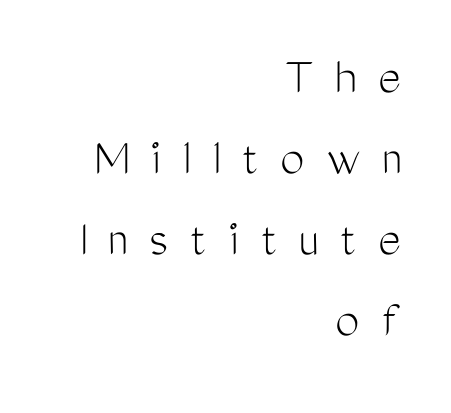
{"serif": "no", "italic": "no", "bold": "no", "weight": "light", "width": "condensed", "stroke_contrast": "medium", "x_height": "medium", "monospaced": "no", "underline": "no", "align": "right", "line_spacing": "normal", "line_spacing_ratio": 1.5, "letter_spacing": "wide", "letter_spacing_em": 0.4, "glyph_px": 54}
